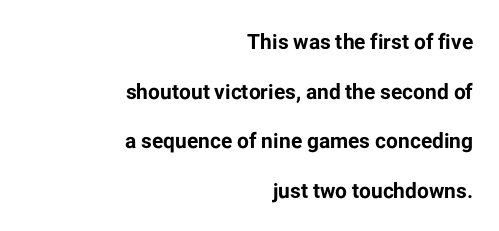
Observe the ordinary spacing: letters are neighbours, not strangers. The string is rendered with underlining switched off. How would I describe the line gaps? Wide and relaxed. A typesetter would mark this as roman, not italic. These lines stack with their right ends in a neat column. Its strokes are broad and dark, the hallmark of bold type.
